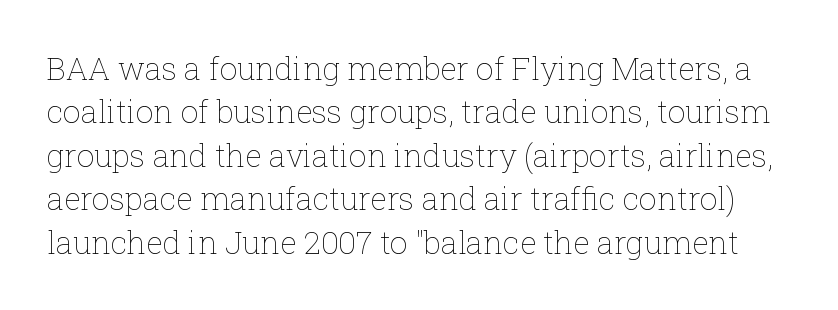
Q: Is the text bold? A: No.
Q: Is the text italic (slanted)? A: No, it is upright.
Q: Is the text underlined? A: No.
Q: Is the spacing between letters normal or unusually wide? A: Normal.
Q: Is the spacing between lines tight, normal or loose? A: Normal.
Q: Width (condensed, normal, or wide)? A: Normal.
Q: Stroke contrast? A: Low.
Q: x-height? A: Medium.
Q: Monospaced? A: No.
